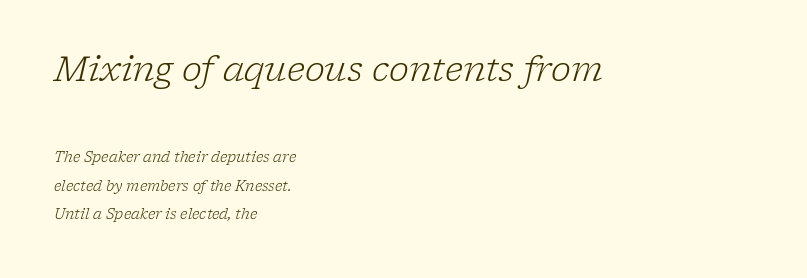
Reading down the column, the eye jumps a long way to each next line. Spacing between characters is what you'd get straight out of the box. The whole block is typeset with a tilt. No word sits above an underline. Looks like regular typesetting: each glyph gets only the width it needs. You can tell from the footed stems that serif type was used.
